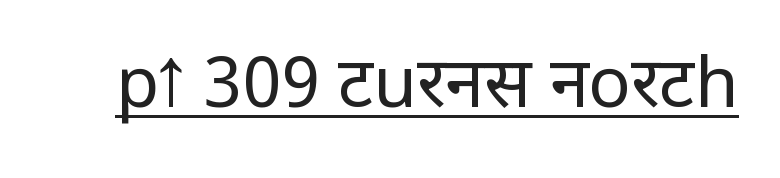
The image shows 70 px regular-weight, condensed sans-serif type, upright; set normal letter spacing, underlined; low stroke contrast and a large x-height.
